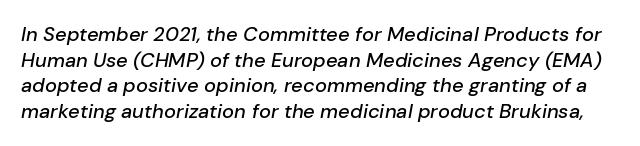
The image shows 20 px text type, italic (leaning right); set normal line spacing (1.28x), normal letter spacing, not underlined.
